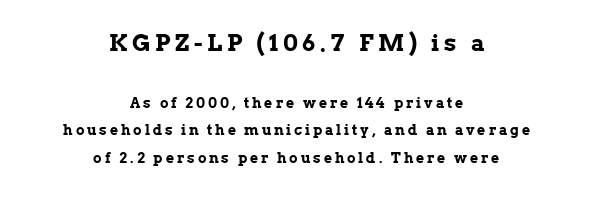
{"italic": "no", "bold": "yes", "underline": "no", "align": "center", "line_spacing": "loose", "line_spacing_ratio": 1.97, "letter_spacing": "wide", "letter_spacing_em": 0.21, "larger_block": "first", "size_ratio": 1.64, "glyph_px": 23}
